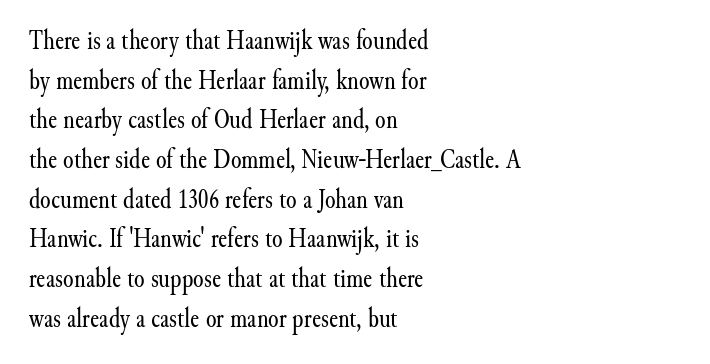
Q: Is the text bold? A: No.
Q: Is the text italic (slanted)? A: No, it is upright.
Q: Is the text underlined? A: No.
Q: How is the paragraph aligned? A: Left-aligned.
Q: Is the spacing between letters normal or unusually wide? A: Normal.
Q: Is the spacing between lines tight, normal or loose? A: Normal.
